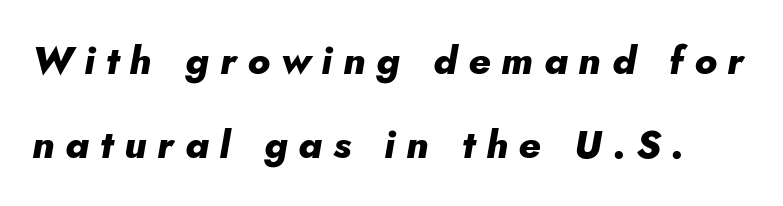
The image shows 39 px heavy type, italic (leaning right); set loose line spacing (2.16x), unusually wide letter spacing (+0.28 em), not underlined; low stroke contrast and a small x-height.
